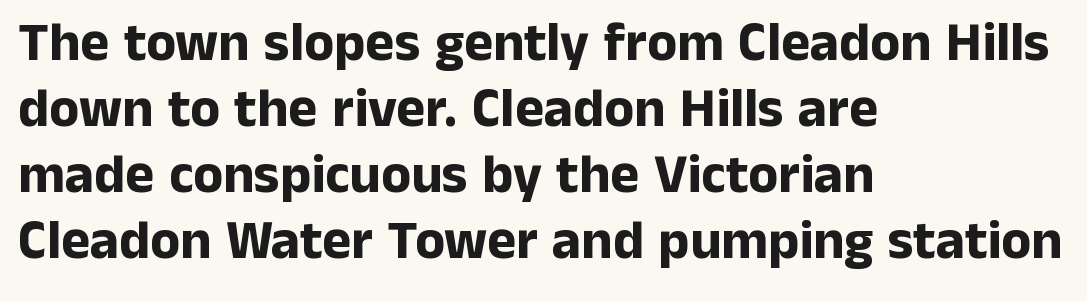
The letters advance in unequal steps, a hallmark of proportional type. The sample has been set heavy, in full bold. One-word summary of the alignment: left. Students, note that the glyphs here touch the page at normal intervals. Posture: upright roman. Nothing sits at the stroke ends, so this counts as sans-serif.
